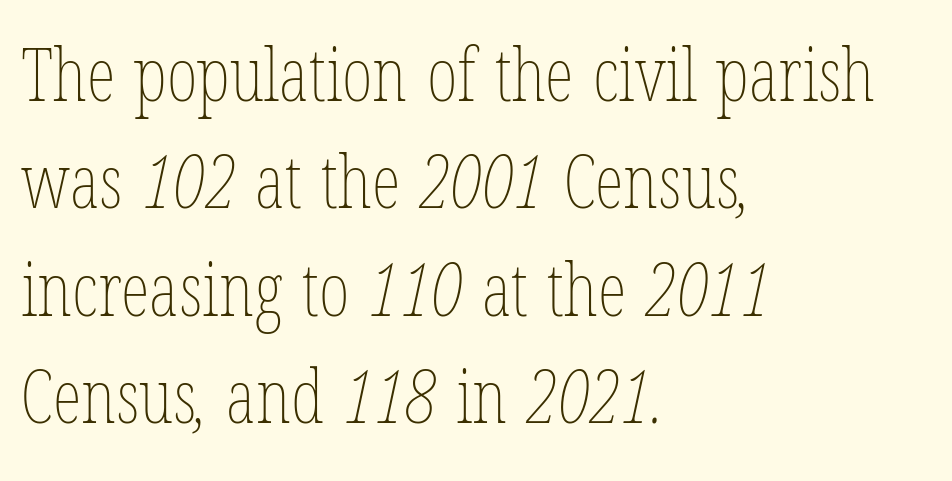
Q: Is the text bold? A: No.
Q: Is the text underlined? A: No.
Q: How is the paragraph aligned? A: Left-aligned.
Q: Is the spacing between letters normal or unusually wide? A: Normal.
Q: Is the spacing between lines tight, normal or loose? A: Normal.
Q: Width (condensed, normal, or wide)? A: Condensed.
Q: Stroke contrast? A: Low.
Q: x-height? A: Medium.
Q: Monospaced? A: No.
